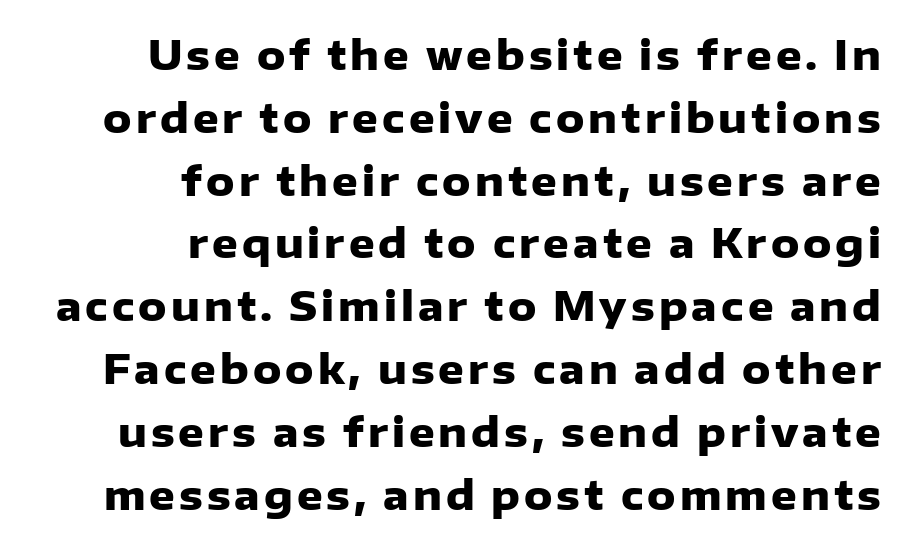
{"serif": "no", "italic": "no", "bold": "yes", "weight": "heavy", "width": "normal", "stroke_contrast": "low", "x_height": "medium", "monospaced": "no", "underline": "no", "align": "right", "line_spacing": "normal", "line_spacing_ratio": 1.57, "glyph_px": 40}
